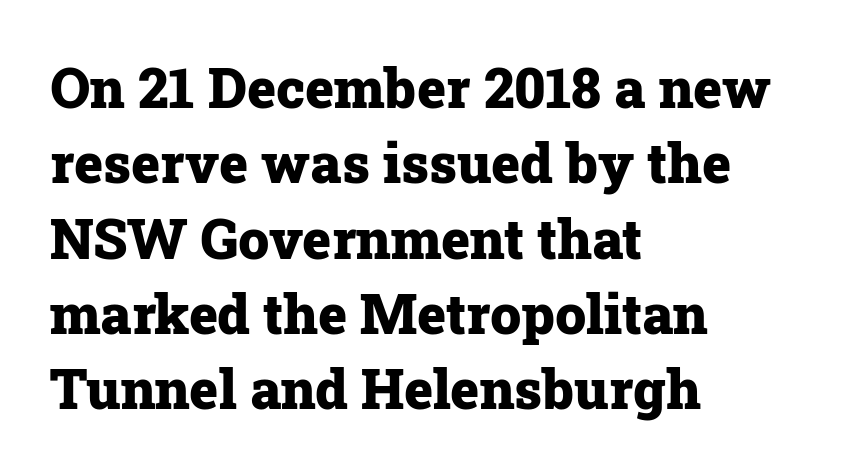
The image shows 55 px heavy serif type, upright; set left-aligned, normal line spacing (1.37x), normal letter spacing, not underlined; low stroke contrast and a medium x-height.
